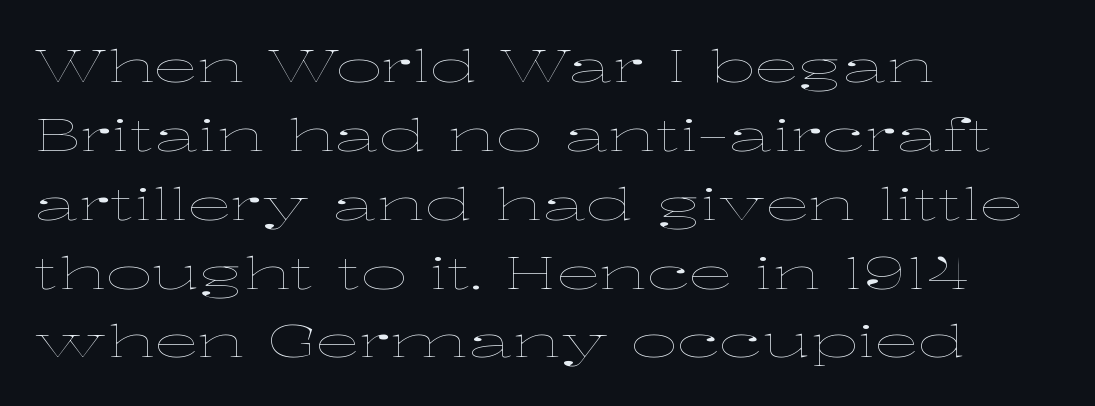
{"italic": "no", "bold": "no", "weight": "thin", "width": "wide", "stroke_contrast": "low", "x_height": "medium", "monospaced": "no", "underline": "no", "align": "left", "line_spacing": "normal", "line_spacing_ratio": 1.53, "letter_spacing": "normal", "letter_spacing_em": 0.0, "glyph_px": 45}
